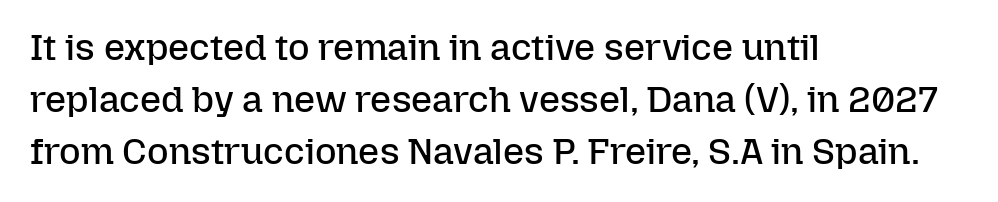
Q: Is the text bold? A: No.
Q: Is the text italic (slanted)? A: No, it is upright.
Q: Is the text underlined? A: No.
Q: How is the paragraph aligned? A: Left-aligned.
Q: Is the spacing between letters normal or unusually wide? A: Normal.
Q: Is the spacing between lines tight, normal or loose? A: Normal.
Q: Width (condensed, normal, or wide)? A: Normal.
Q: Stroke contrast? A: Low.
Q: x-height? A: Medium.
Q: Monospaced? A: No.
